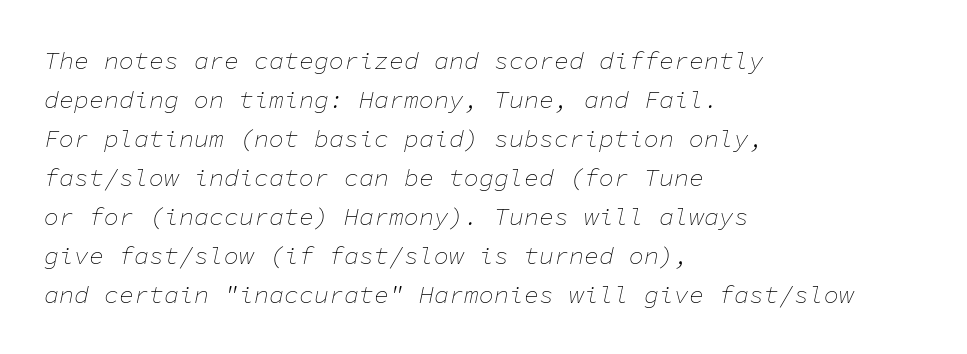
Q: Is the text bold? A: No.
Q: Is the text italic (slanted)? A: Yes, it leans right by about 11 degrees.
Q: Is the text underlined? A: No.
Q: How is the paragraph aligned? A: Left-aligned.
Q: Is the spacing between letters normal or unusually wide? A: Normal.
Q: Is the spacing between lines tight, normal or loose? A: Normal.
